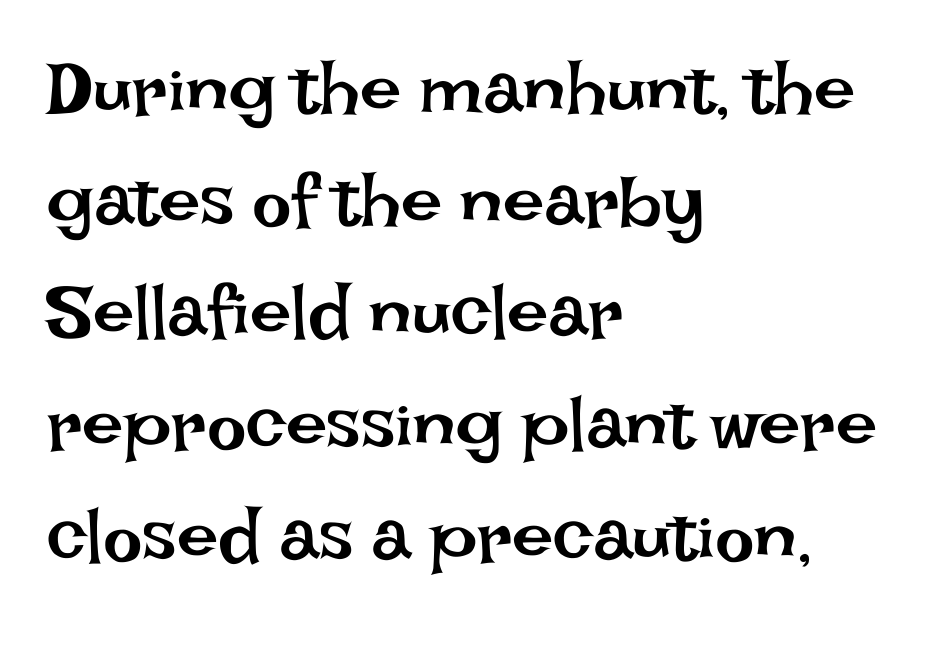
Bare-footed words on every line. This sample is left-justified, so line endings fall wherever the words run out. Summary of weight: not heavy and not bold. The passage shown is typed in a proportional face where columns would drift. What stands out about the letter spacing? Nothing — it is the standard amount. The space between consecutive lines is moderate.
